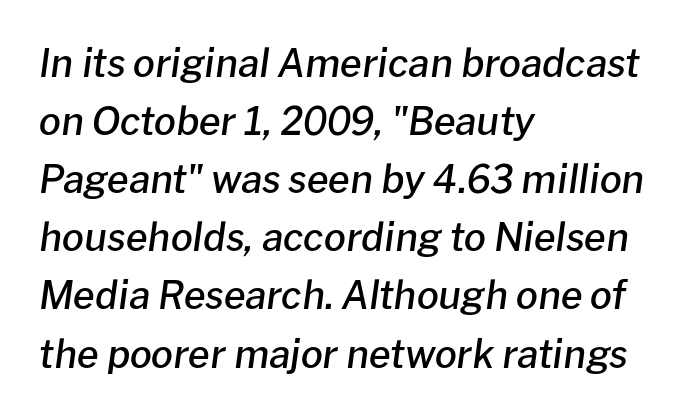
The image shows 39 px semibold type, italic (leaning right); set left-aligned, normal line spacing (1.49x), normal letter spacing, not underlined; low stroke contrast and a medium x-height.
